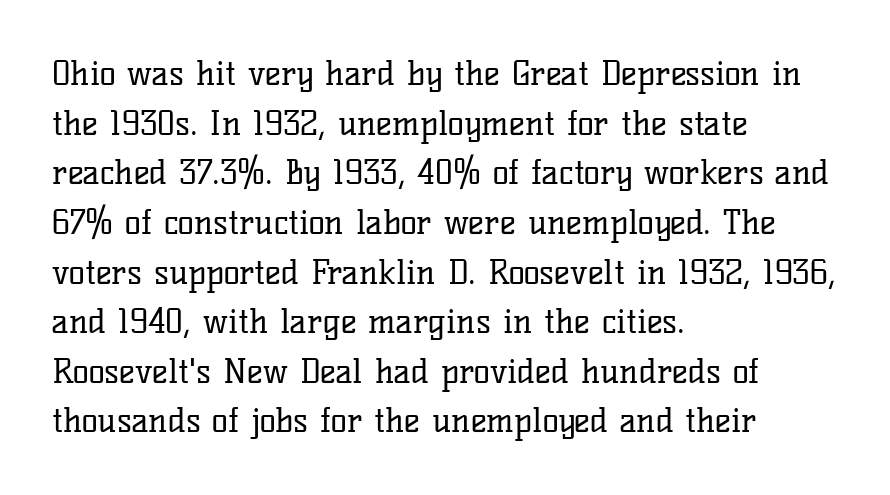
Q: Is the text bold? A: No.
Q: Is the text italic (slanted)? A: No, it is upright.
Q: Is the typeface a serif or a sans-serif typeface? A: Serif.
Q: Is the text underlined? A: No.
Q: How is the paragraph aligned? A: Left-aligned.
Q: Is the spacing between letters normal or unusually wide? A: Normal.
Q: Is the spacing between lines tight, normal or loose? A: Normal.
Q: Width (condensed, normal, or wide)? A: Normal.
Q: Stroke contrast? A: Low.
Q: x-height? A: Medium.
Q: Monospaced? A: No.
